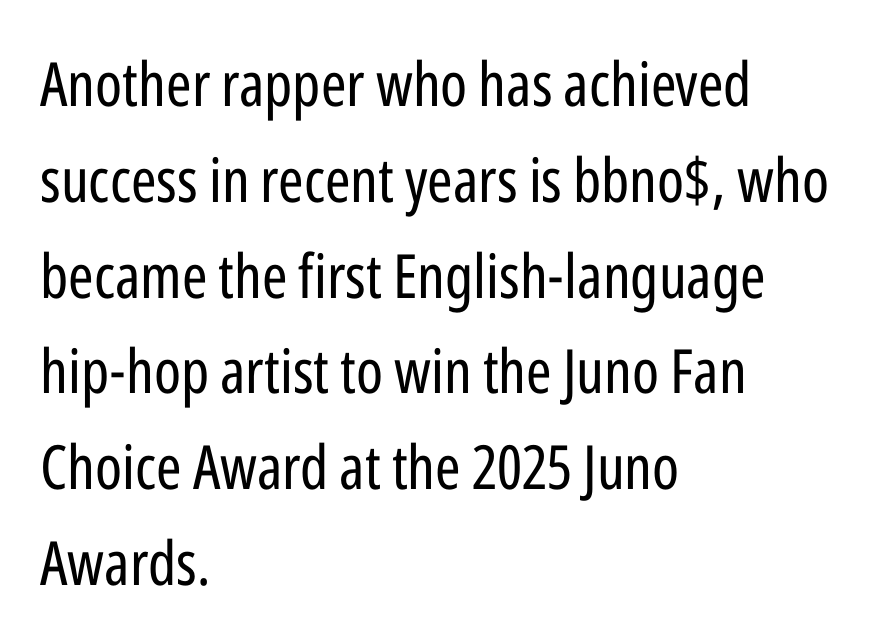
Q: Is the text bold? A: No.
Q: Is the text italic (slanted)? A: No, it is upright.
Q: Is the typeface a serif or a sans-serif typeface? A: Sans-serif.
Q: Is the text underlined? A: No.
Q: How is the paragraph aligned? A: Left-aligned.
Q: Is the spacing between letters normal or unusually wide? A: Normal.
Q: Is the spacing between lines tight, normal or loose? A: Normal.
Q: Width (condensed, normal, or wide)? A: Condensed.
Q: Stroke contrast? A: Low.
Q: x-height? A: Medium.
Q: Monospaced? A: No.
